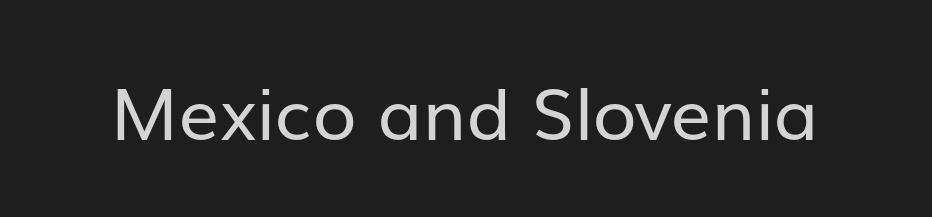
Q: Is the text bold? A: No.
Q: Is the text italic (slanted)? A: No, it is upright.
Q: Is the typeface a serif or a sans-serif typeface? A: Sans-serif.
Q: Is the text underlined? A: No.
Q: Is the spacing between letters normal or unusually wide? A: Normal.
Q: Width (condensed, normal, or wide)? A: Normal.
Q: Stroke contrast? A: Low.
Q: x-height? A: Medium.
Q: Monospaced? A: No.
